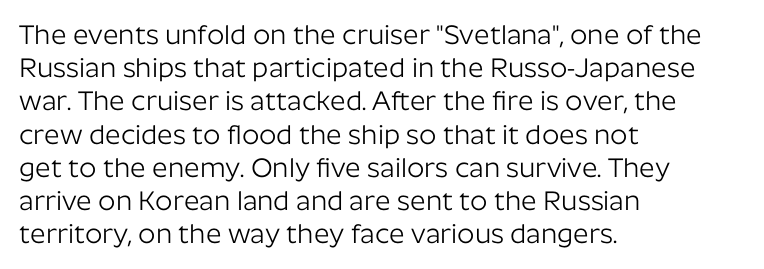
{"italic": "no", "bold": "no", "underline": "no", "align": "left", "line_spacing_ratio": 1.23, "letter_spacing": "normal", "letter_spacing_em": 0.0, "glyph_px": 27}
